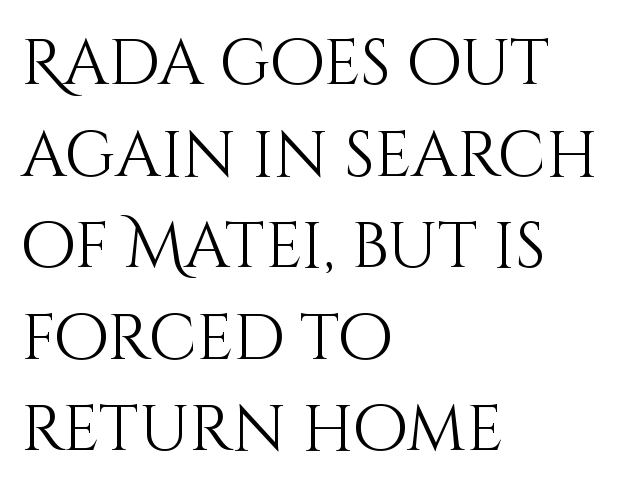
Looks like regular typesetting: each glyph gets only the width it needs. Type without underlining. These lines stack with their left ends in a neat column. The letters sit at their default tracking, neither squeezed nor spread. Summary of weight: not heavy and not bold.
